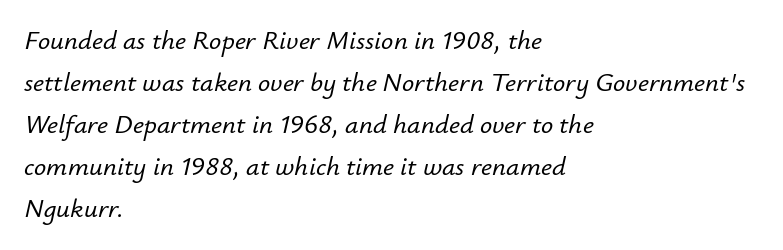
Q: Is the text italic (slanted)? A: Yes, it leans right by about 12 degrees.
Q: Is the text underlined? A: No.
Q: How is the paragraph aligned? A: Left-aligned.
Q: Is the spacing between letters normal or unusually wide? A: Normal.
Q: Is the spacing between lines tight, normal or loose? A: Normal.
